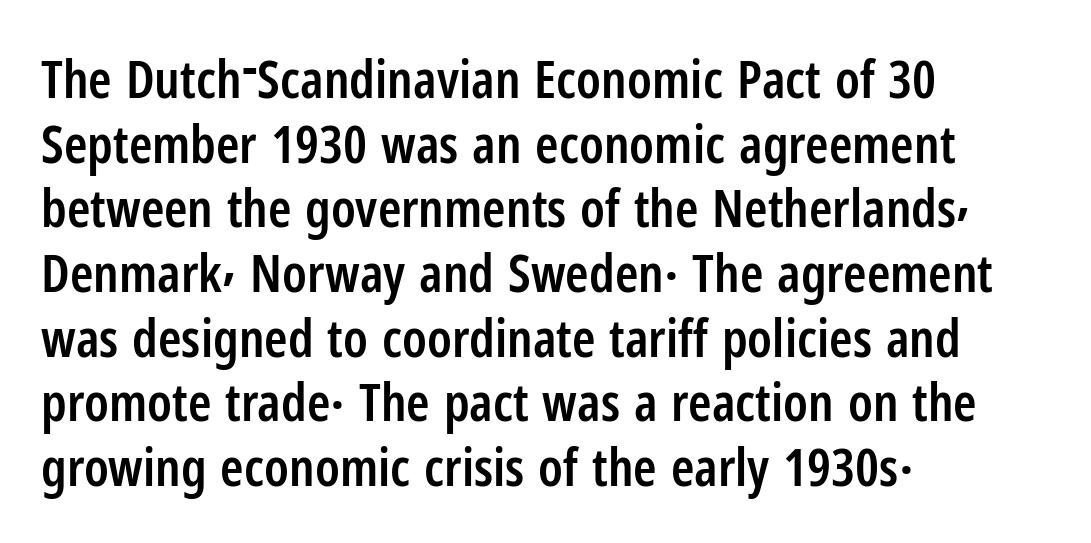
{"serif": "no", "italic": "no", "bold": "semi", "weight": "semibold", "width": "condensed", "stroke_contrast": "low", "x_height": "medium", "monospaced": "no", "underline": "no", "align": "left", "line_spacing_ratio": 1.22, "letter_spacing": "normal", "letter_spacing_em": 0.0, "glyph_px": 53}
